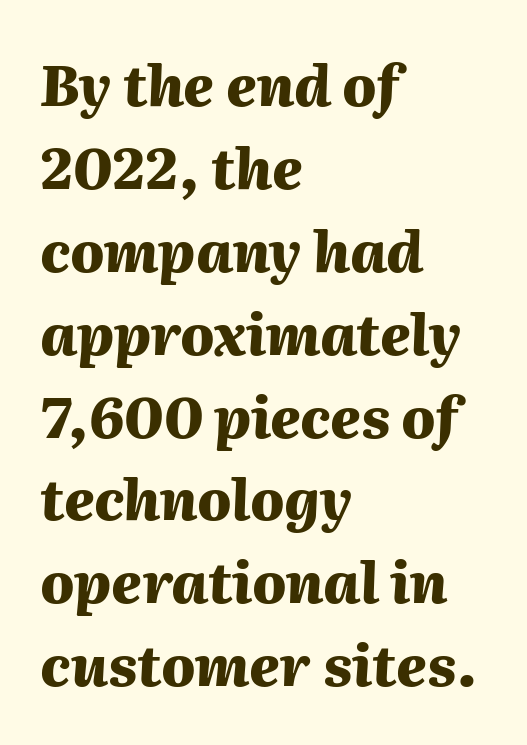
The image shows 56 px heavy type, italic (leaning right); set left-aligned, normal line spacing (1.48x), normal letter spacing, not underlined; medium stroke contrast and a medium x-height.
